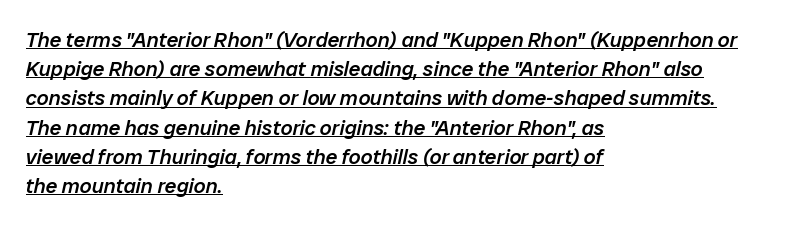
Q: Is the text bold? A: Semi-bold.
Q: Is the text italic (slanted)? A: Yes, it leans right by about 12 degrees.
Q: Is the text underlined? A: Yes.
Q: How is the paragraph aligned? A: Left-aligned.
Q: Is the spacing between letters normal or unusually wide? A: Normal.
Q: Is the spacing between lines tight, normal or loose? A: Normal.
